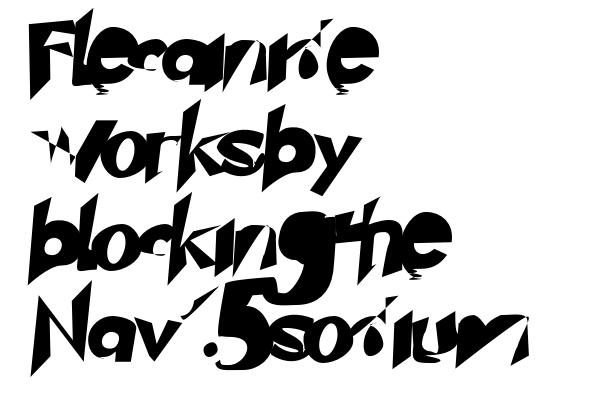
{"serif": "no", "width": "normal", "stroke_contrast": "low", "x_height": "small", "monospaced": "no", "underline": "no", "align": "left", "line_spacing": "normal", "line_spacing_ratio": 1.38, "letter_spacing": "normal", "letter_spacing_em": 0.0, "glyph_px": 67}
